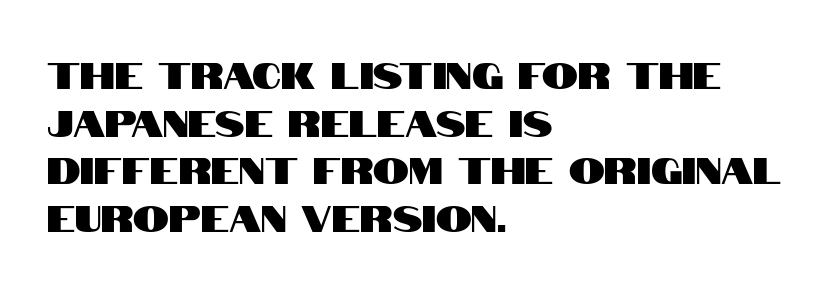
Q: Is the text italic (slanted)? A: No, it is upright.
Q: Is the typeface a serif or a sans-serif typeface? A: Sans-serif.
Q: Is the text underlined? A: No.
Q: How is the paragraph aligned? A: Left-aligned.
Q: Is the spacing between letters normal or unusually wide? A: Normal.
Q: Is the spacing between lines tight, normal or loose? A: Normal.
Q: Width (condensed, normal, or wide)? A: Condensed.
Q: Stroke contrast? A: High.
Q: x-height? A: Large.
Q: Monospaced? A: No.
